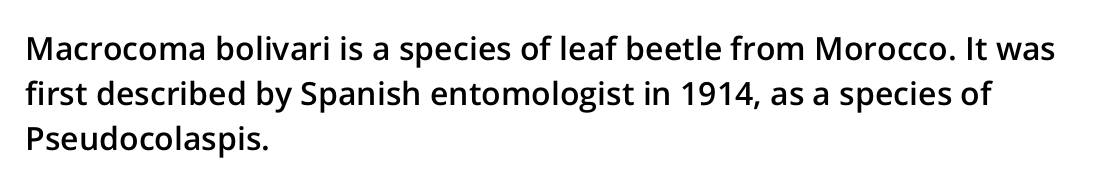
The image shows 32 px semibold sans-serif type, upright; set left-aligned, normal line spacing (1.41x), normal letter spacing, not underlined; low stroke contrast and a medium x-height.
